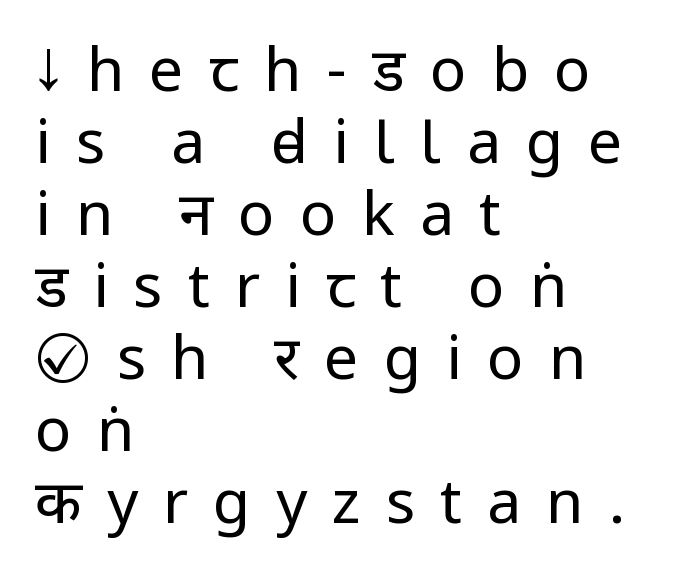
If you drew a ruler down the left edge, every line would touch it. Weight: in the light-to-regular range. In terms of letterspacing, this is a distinctly airy, spread setting. Each letter's strokes conclude bluntly, with no projecting serifs. This sample uses an upright cut, with every glyph sitting square on the baseline. Honestly, there is no underline to notice here at all.
